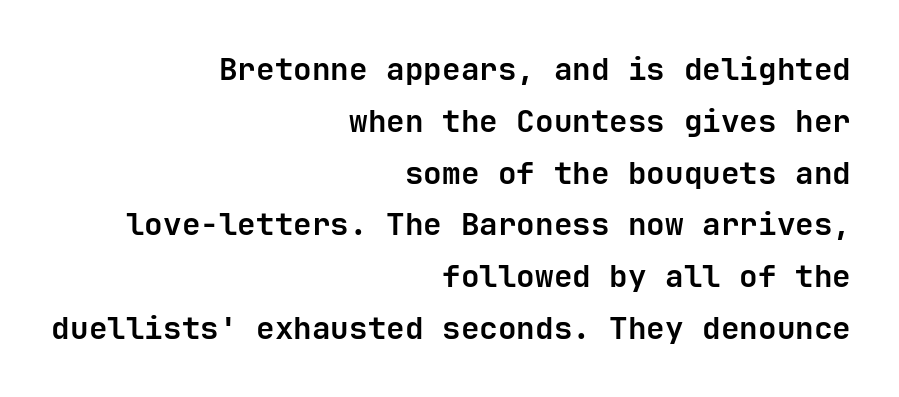
{"serif": "no", "italic": "no", "bold": "yes", "weight": "bold", "width": "normal", "stroke_contrast": "low", "x_height": "medium", "monospaced": "yes", "underline": "no", "align": "right", "line_spacing": "normal", "line_spacing_ratio": 1.67, "letter_spacing": "normal", "letter_spacing_em": 0.0, "glyph_px": 31}
